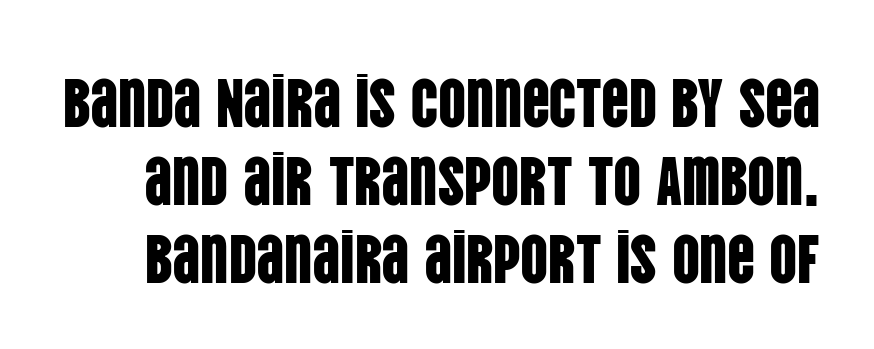
Q: Is the text italic (slanted)? A: No, it is upright.
Q: Is the typeface a serif or a sans-serif typeface? A: Sans-serif.
Q: Is the text underlined? A: No.
Q: Is the spacing between letters normal or unusually wide? A: Normal.
Q: Is the spacing between lines tight, normal or loose? A: Tight.
Q: Width (condensed, normal, or wide)? A: Condensed.
Q: Stroke contrast? A: Low.
Q: x-height? A: Large.
Q: Monospaced? A: No.
